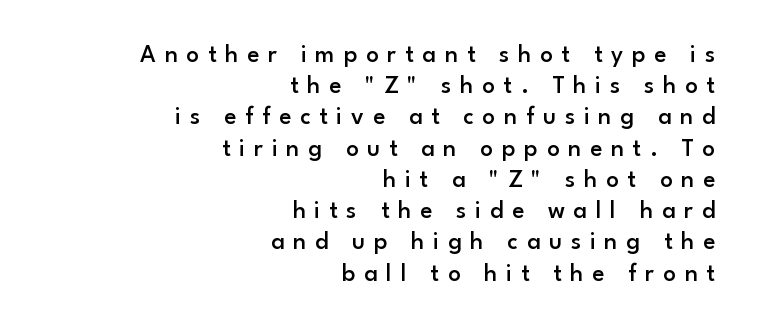
Quick note: underline off. The line-height multiplier appears to be the usual default. In terms of posture, this sample is upright. Loose tracking; the words dissolve into strings of separated letters.
